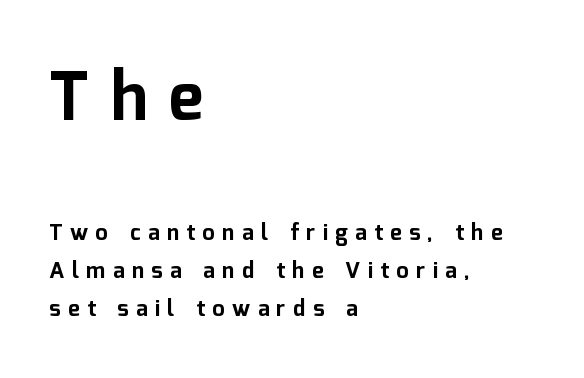
No feet cap the strokes, marking this as sans-serif type. This rendering uses left alignment, leaving the right contour irregular. Chunky letters — that's bold for sure. Think of a printed novel: that variable character pitch is what you see here. A typesetter would call this heavily tracked-out type.
